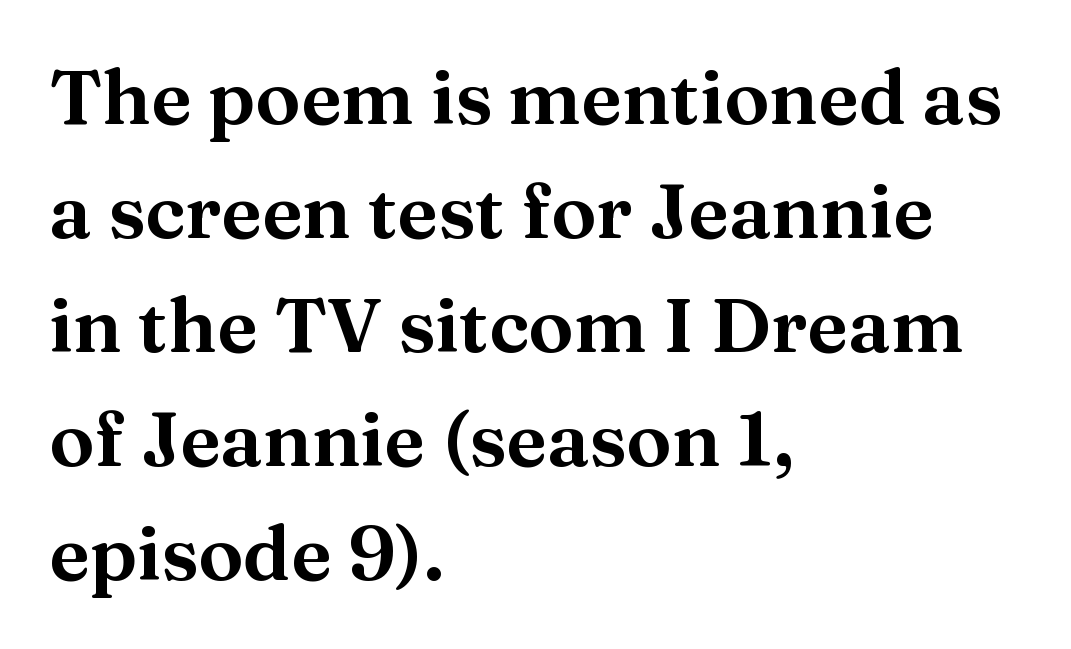
The image shows 76 px serif type, upright; set left-aligned, normal line spacing (1.5x), normal letter spacing, not underlined; medium stroke contrast and a medium x-height.
